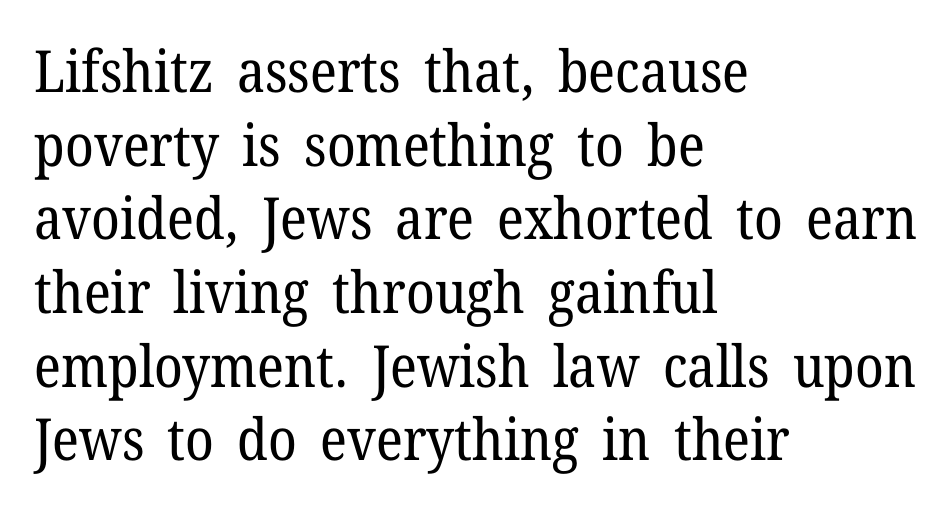
The image shows 58 px regular-weight serif type, upright; set left-aligned, normal line spacing (1.27x), normal letter spacing, not underlined; low stroke contrast and a medium x-height.
